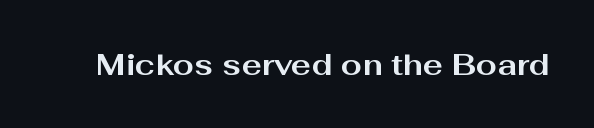
The image shows 30 px bold, wide sans-serif type, upright; set normal letter spacing, not underlined; medium stroke contrast and a medium x-height.
